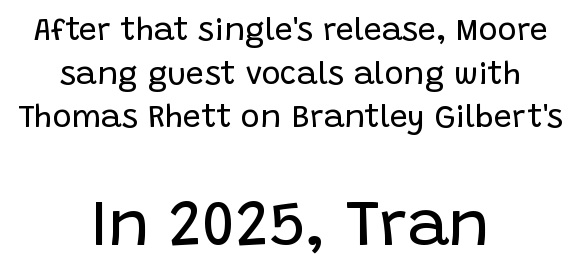
{"serif": "no", "italic": "no", "bold": "no", "weight": "regular", "width": "normal", "stroke_contrast": "low", "x_height": "large", "monospaced": "no", "underline": "no", "align": "center", "line_spacing": "normal", "line_spacing_ratio": 1.36, "letter_spacing": "normal", "letter_spacing_em": 0.0, "larger_block": "second", "size_ratio": 2.0, "glyph_px": 64}
